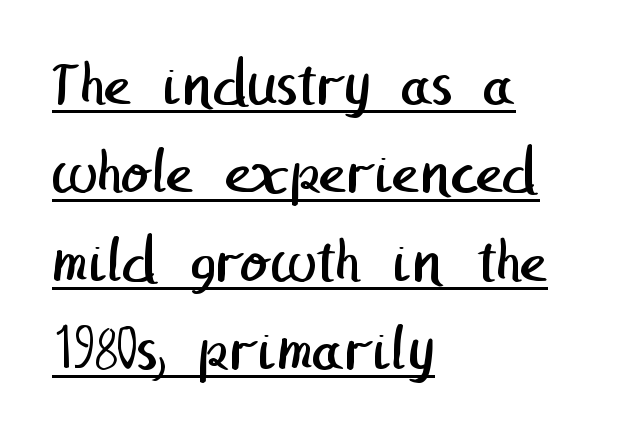
Does the copy run flush right? No — it runs flush left. A light-to-regular cut is what we see here. Grotesque or geometric, the face here clearly has no serifs. Quick note: underline on.
